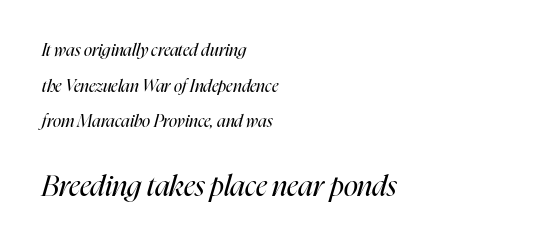
The image shows 29 px regular-weight, condensed type, italic (leaning right); set left-aligned, loose line spacing (2.09x), normal letter spacing, not underlined; the second (bottom) block is 1.71x larger; high stroke contrast and a medium x-height.
